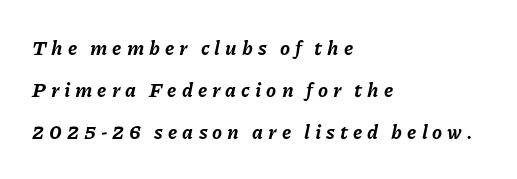
Caption: expanded tracking, letters set apart. Which margin do the lines hug? The left one — the right edge is uneven. One glance says open: line gaps are wider than usual. Posture: slanted.
